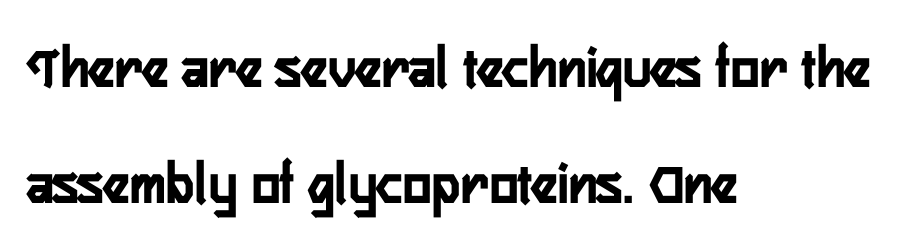
The face used here is rendered with its standard letterfit. Nope, no serifs anywhere on these letters. Each letter keeps its own natural width here, so spacing adapts to shape. Line spacing here is loose. If you drew a ruler down the left edge, every line would touch it. You can tell it's not italic because the verticals are truly vertical.
